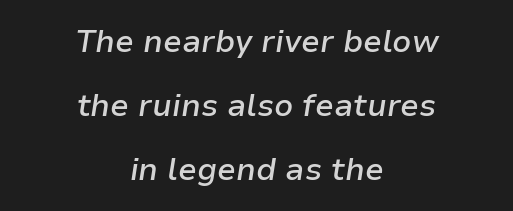
{"italic": "yes", "lean": "right", "slant_degrees": 9, "bold": "semi", "weight": "semibold", "width": "normal", "stroke_contrast": "low", "x_height": "medium", "monospaced": "no", "underline": "no", "align": "center", "line_spacing": "loose", "line_spacing_ratio": 2.06, "letter_spacing": "normal", "letter_spacing_em": 0.0, "glyph_px": 31}
